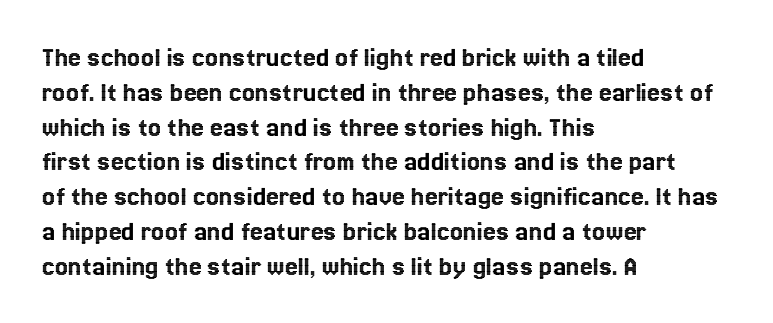
Horizontal alignment here is leftward, the default for most running prose. There is no visible air inserted between adjacent glyphs. The rendering uses natural spacing where letterforms have individual widths. Upright lettering throughout. Beneath every word, the page is bare.
